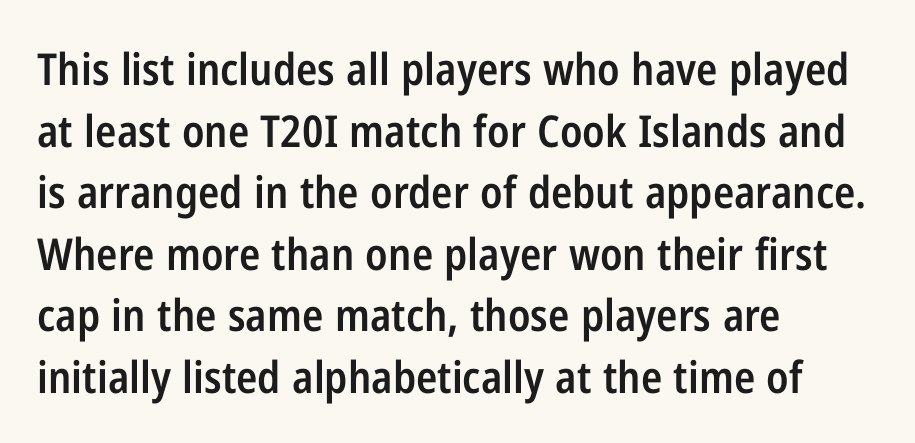
{"serif": "no", "italic": "no", "bold": "semi", "weight": "semibold", "width": "condensed", "stroke_contrast": "low", "x_height": "medium", "monospaced": "no", "underline": "no", "align": "left", "line_spacing": "normal", "line_spacing_ratio": 1.4, "letter_spacing": "normal", "letter_spacing_em": 0.0, "glyph_px": 44}
